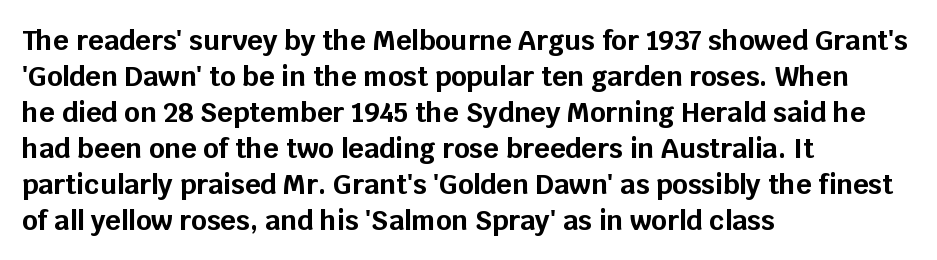
Q: Is the text bold? A: Yes.
Q: Is the text italic (slanted)? A: No, it is upright.
Q: Is the text underlined? A: No.
Q: How is the paragraph aligned? A: Left-aligned.
Q: Is the spacing between letters normal or unusually wide? A: Normal.
Q: Is the spacing between lines tight, normal or loose? A: Normal.
